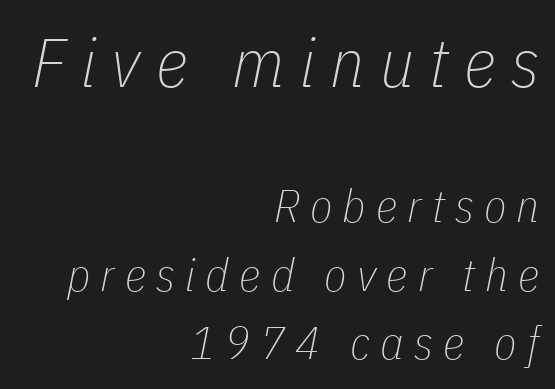
Q: Is the text bold? A: No.
Q: Is the text italic (slanted)? A: Yes, it leans right by about 11 degrees.
Q: Is the text underlined? A: No.
Q: How is the paragraph aligned? A: Right-aligned.
Q: Is the spacing between letters normal or unusually wide? A: Unusually wide.
Q: Is the spacing between lines tight, normal or loose? A: Normal.
Q: Which block of text is set in a larger size, the first (top) or the second (bottom)? A: The first (top) one.
Q: Width (condensed, normal, or wide)? A: Condensed.
Q: Stroke contrast? A: Low.
Q: x-height? A: Medium.
Q: Monospaced? A: No.
